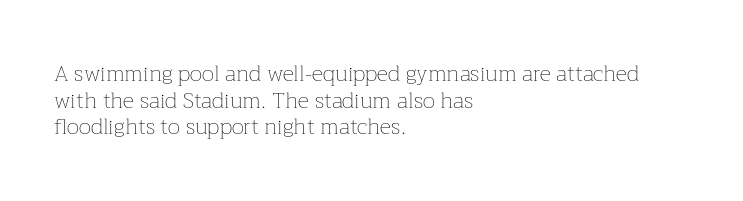
{"italic": "no", "bold": "no", "underline": "no", "align": "left", "line_spacing_ratio": 1.21, "letter_spacing": "normal", "letter_spacing_em": 0.0, "glyph_px": 22}
